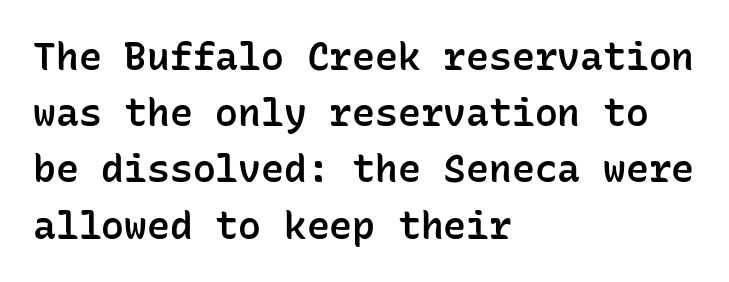
The font family rendered here belongs to the sans-serif group. The passage shown has conventional tracking throughout. Successive baselines arrive at the customary interval. The foot of each line stays bare and open.
